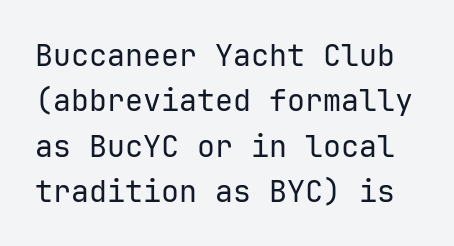
Bold? No — there's no thickening of the strokes. The letters carry no serifs — their stems end cleanly without finishing strokes. The passage shown has conventional tracking throughout. You could count columns in this text — the font is strictly monospaced. Beneath every word, the page is bare.
